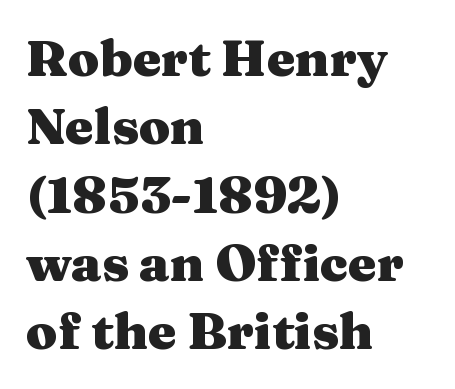
Q: Is the text bold? A: Yes.
Q: Is the text italic (slanted)? A: No, it is upright.
Q: Is the typeface a serif or a sans-serif typeface? A: Serif.
Q: Is the text underlined? A: No.
Q: How is the paragraph aligned? A: Left-aligned.
Q: Is the spacing between letters normal or unusually wide? A: Normal.
Q: Is the spacing between lines tight, normal or loose? A: Normal.
Q: Width (condensed, normal, or wide)? A: Wide.
Q: Stroke contrast? A: Medium.
Q: x-height? A: Medium.
Q: Monospaced? A: No.
